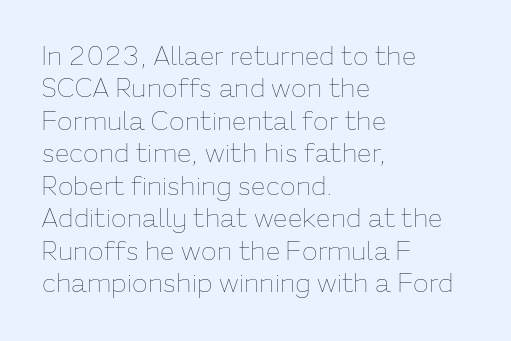
{"italic": "no", "bold": "no", "underline": "no", "align": "left", "line_spacing": "normal", "line_spacing_ratio": 1.25, "letter_spacing": "normal", "letter_spacing_em": 0.0, "glyph_px": 26}
